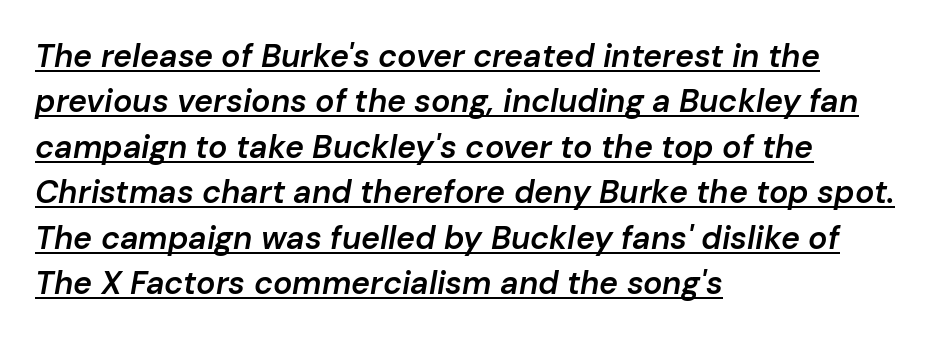
Q: Is the text bold? A: Semi-bold.
Q: Is the text italic (slanted)? A: Yes, it leans right by about 10 degrees.
Q: Is the text underlined? A: Yes.
Q: How is the paragraph aligned? A: Left-aligned.
Q: Is the spacing between letters normal or unusually wide? A: Normal.
Q: Is the spacing between lines tight, normal or loose? A: Normal.
Q: Width (condensed, normal, or wide)? A: Normal.
Q: Stroke contrast? A: Low.
Q: x-height? A: Medium.
Q: Monospaced? A: No.
